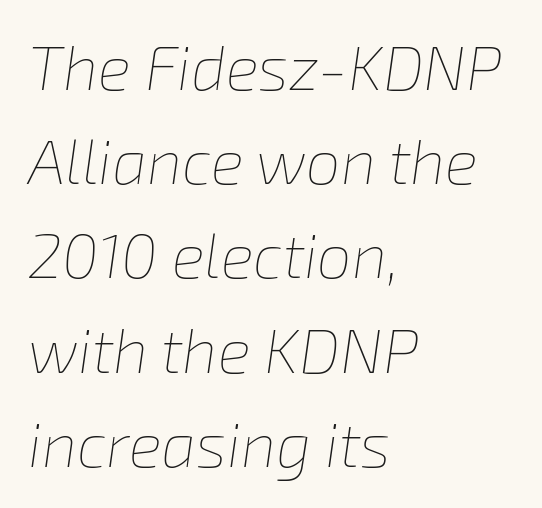
The image shows 62 px thin type, italic (leaning right); set left-aligned, normal line spacing (1.52x), normal letter spacing, not underlined; low stroke contrast and a medium x-height.
